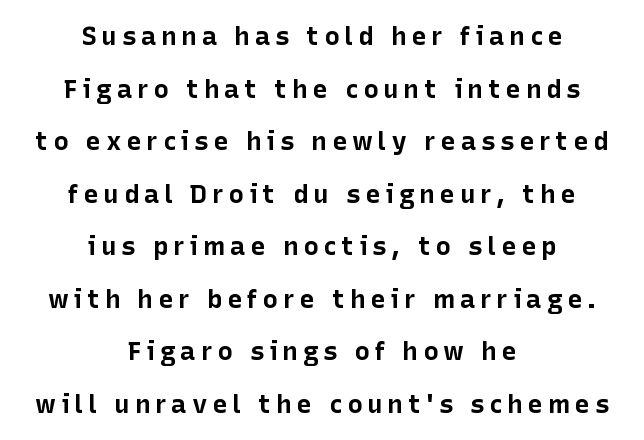
Q: Is the text bold? A: Yes.
Q: Is the text italic (slanted)? A: No, it is upright.
Q: Is the text underlined? A: No.
Q: How is the paragraph aligned? A: Centered.
Q: Is the spacing between lines tight, normal or loose? A: Loose.
